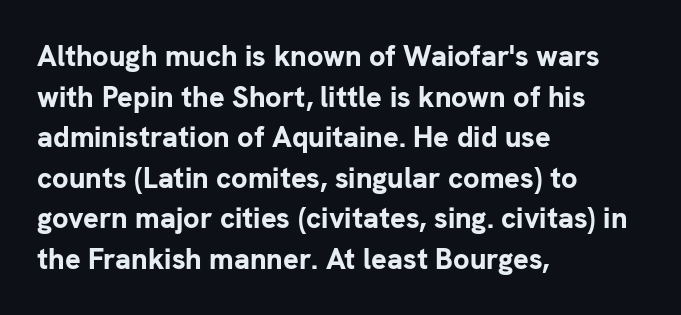
Just letters on the line, the space beneath them empty. Baseline-to-baseline distance is the conventional proportion of letter height. Typesetter's note: full bold, strokes at maximum text heaviness. Layout note: lines flush left. These lines are rendered in a variable-pitch font.
